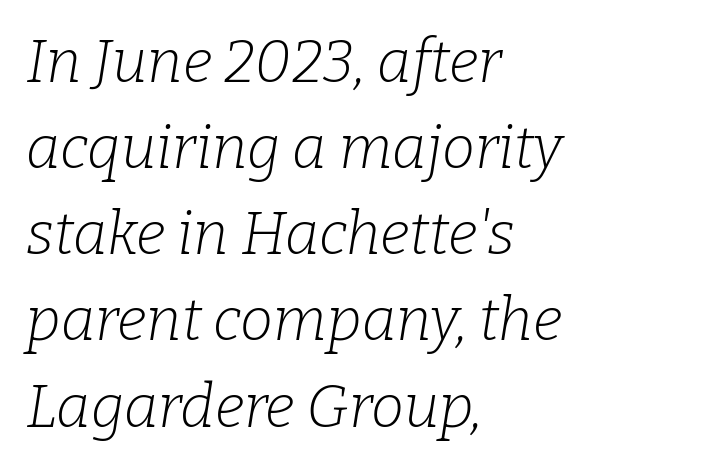
{"serif": "yes", "italic": "yes", "lean": "right", "slant_degrees": 9, "bold": "no", "weight": "light", "width": "normal", "stroke_contrast": "low", "x_height": "medium", "monospaced": "no", "underline": "no", "align": "left", "line_spacing": "normal", "line_spacing_ratio": 1.46, "letter_spacing": "normal", "letter_spacing_em": 0.0, "glyph_px": 59}
